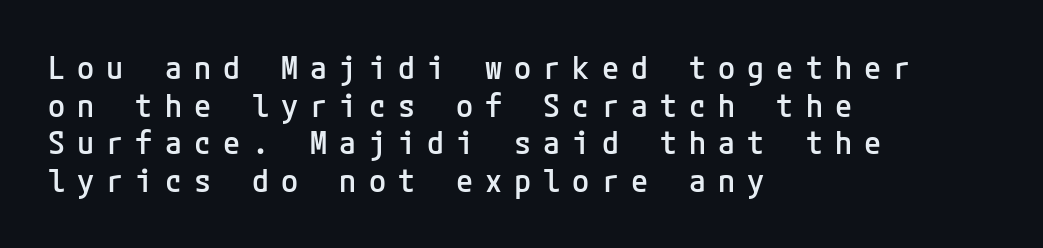
The image shows 31 px semibold sans-serif type, upright; set left-aligned, line spacing 1.21x, unusually wide letter spacing (+0.39 em), not underlined; low stroke contrast and a medium x-height.
